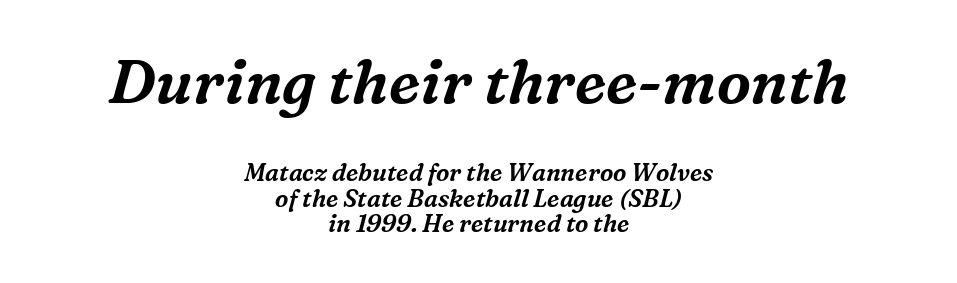
{"serif": "yes", "italic": "yes", "lean": "right", "slant_degrees": 16, "width": "normal", "stroke_contrast": "medium", "x_height": "medium", "monospaced": "no", "underline": "no", "align": "center", "line_spacing": "tight", "line_spacing_ratio": 1.07, "letter_spacing": "normal", "letter_spacing_em": 0.0, "larger_block": "first", "size_ratio": 2.54, "glyph_px": 61}
